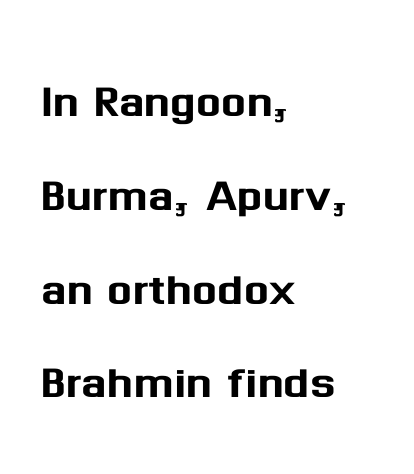
In terms of letterspacing, this is plain default setting. Note the varied advance widths — an 'i' is clearly narrower than an 'm'. Every character sits straight up, as roman type does. No feet cap the strokes, marking this as sans-serif type. Baseline-to-baseline distance is the conventional proportion of letter height.
